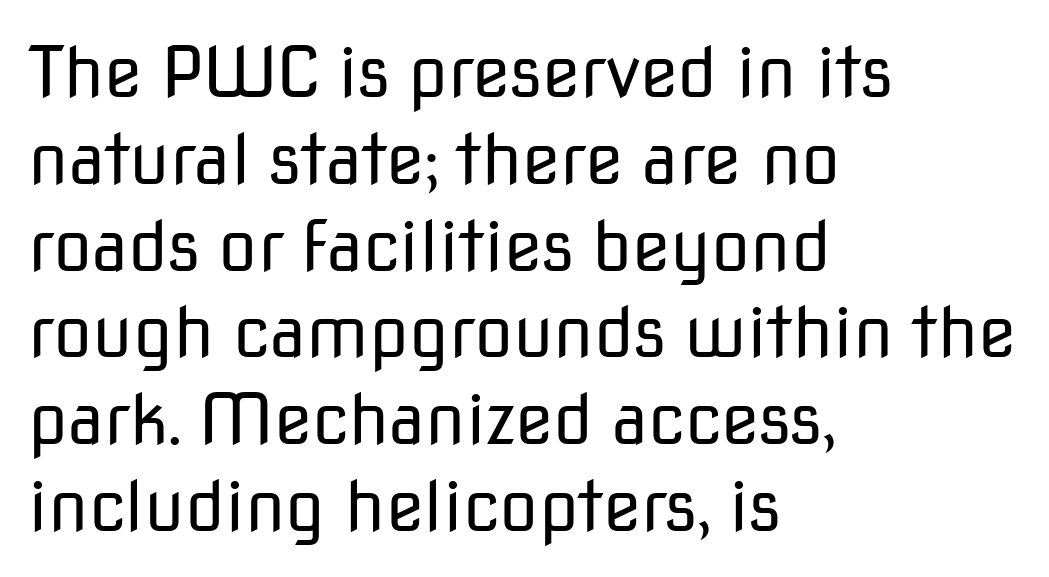
The image shows 70 px regular-weight sans-serif type, upright; set left-aligned, line spacing 1.24x, normal letter spacing, not underlined; low stroke contrast and a medium x-height.
